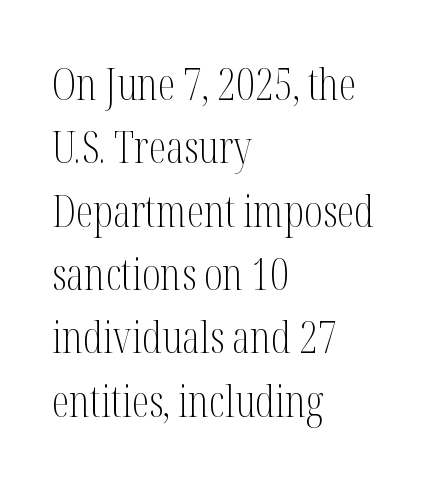
The image shows 44 px light, condensed serif type, upright; set left-aligned, normal line spacing (1.44x), normal letter spacing, not underlined; medium stroke contrast and a medium x-height.
